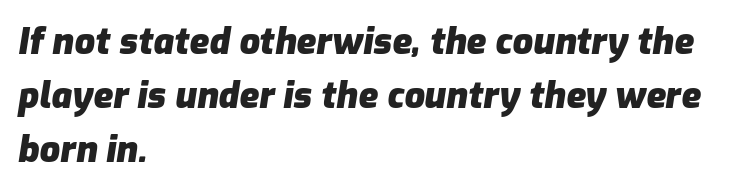
{"italic": "yes", "lean": "right", "slant_degrees": 9, "bold": "yes", "weight": "heavy", "width": "normal", "stroke_contrast": "low", "x_height": "medium", "monospaced": "no", "underline": "no", "align": "left", "line_spacing": "normal", "line_spacing_ratio": 1.5, "letter_spacing": "normal", "letter_spacing_em": 0.0, "glyph_px": 36}
